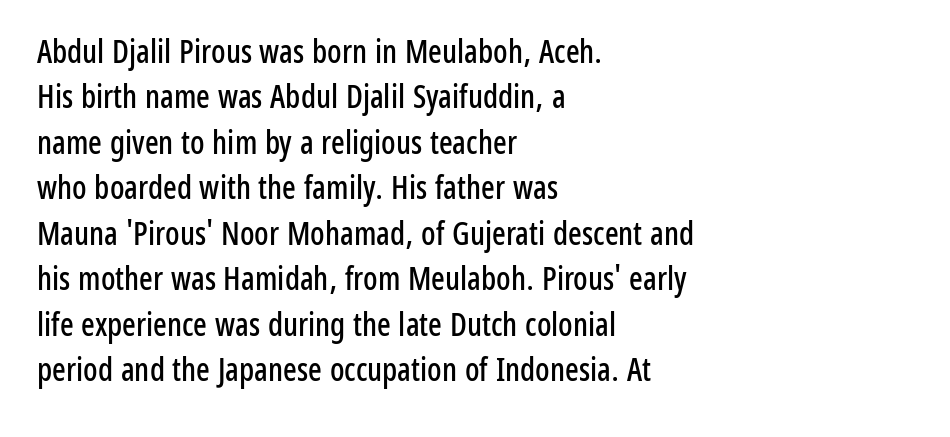
{"serif": "no", "italic": "no", "width": "condensed", "stroke_contrast": "low", "x_height": "medium", "monospaced": "no", "underline": "no", "align": "left", "line_spacing": "normal", "line_spacing_ratio": 1.42, "letter_spacing": "normal", "letter_spacing_em": 0.0, "glyph_px": 32}
